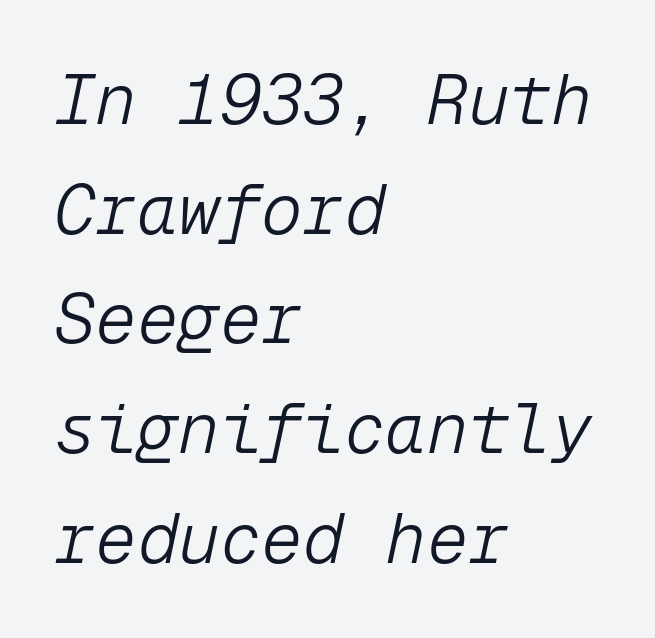
Q: Is the text bold? A: No.
Q: Is the text italic (slanted)? A: Yes, it leans right by about 12 degrees.
Q: Is the text underlined? A: No.
Q: How is the paragraph aligned? A: Left-aligned.
Q: Is the spacing between letters normal or unusually wide? A: Normal.
Q: Is the spacing between lines tight, normal or loose? A: Normal.
Q: Width (condensed, normal, or wide)? A: Normal.
Q: Stroke contrast? A: Low.
Q: x-height? A: Medium.
Q: Monospaced? A: Yes.
